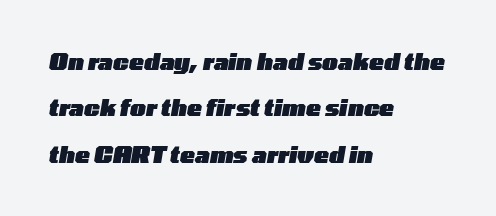
The image shows 22 px bold type, italic (leaning right); set left-aligned, loose line spacing (2.11x), normal letter spacing, not underlined.
